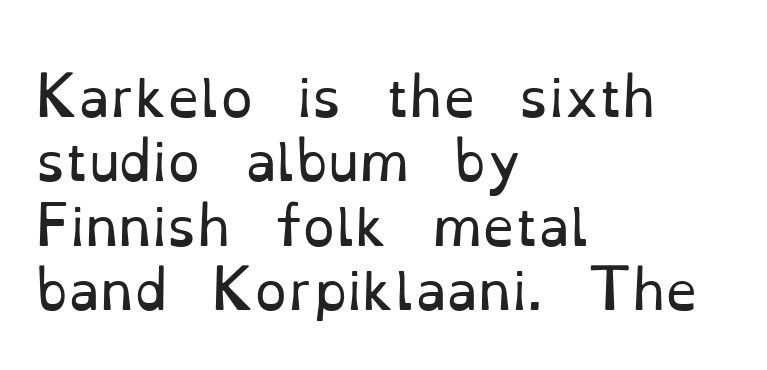
The typesetter chose a ragged-right arrangement here. The gap between lines stays unmarked. The passage shown is typed in a proportional face where columns would drift. Note: serifs present on the glyphs. This is the regular roman posture of the typeface. These glyphs show unthickened strokes, regular width or finer.
